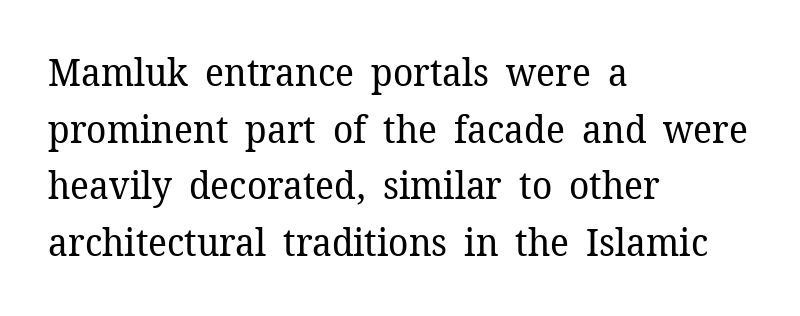
The image shows 38 px regular-weight serif type, upright; set left-aligned, normal line spacing (1.49x), normal letter spacing, not underlined; low stroke contrast and a medium x-height.
